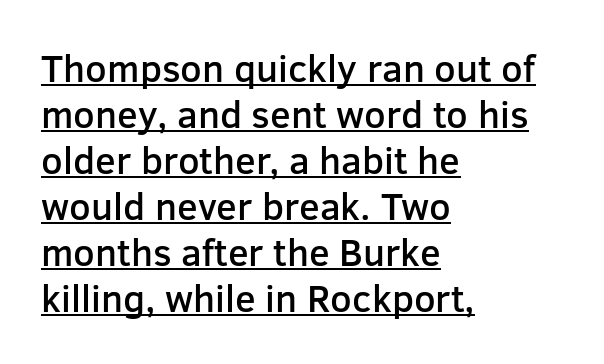
The image shows 38 px semibold sans-serif type, upright; set left-aligned, line spacing 1.21x, normal letter spacing, underlined; low stroke contrast and a medium x-height.
